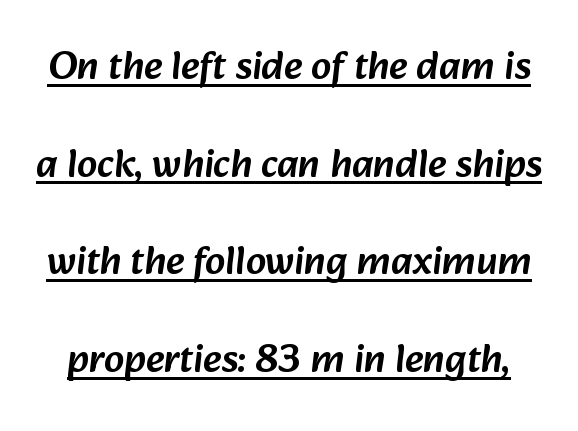
The image shows 40 px sans-serif type; set loose line spacing (2.44x), normal letter spacing, underlined; low stroke contrast and a medium x-height.
